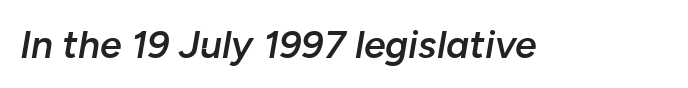
The image shows 39 px semibold type, italic (leaning right); set normal letter spacing, not underlined; low stroke contrast and a medium x-height.
